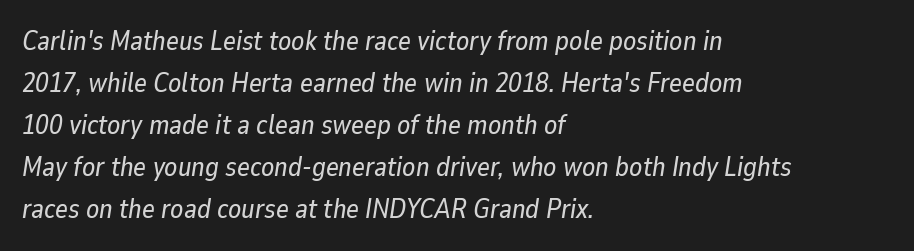
{"italic": "yes", "lean": "right", "slant_degrees": 9, "underline": "no", "align": "left", "line_spacing": "normal", "line_spacing_ratio": 1.56, "letter_spacing": "normal", "letter_spacing_em": 0.0, "glyph_px": 27}
